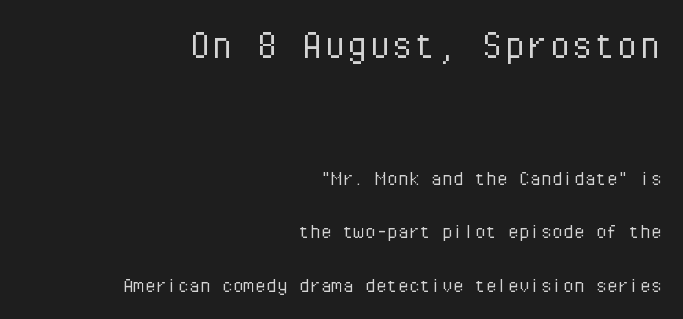
The image shows 45 px light sans-serif type, upright, monospaced; set right-aligned, loose line spacing (2.44x), normal letter spacing, not underlined; the first (top) block is 2.05x larger; low stroke contrast and a medium x-height.
